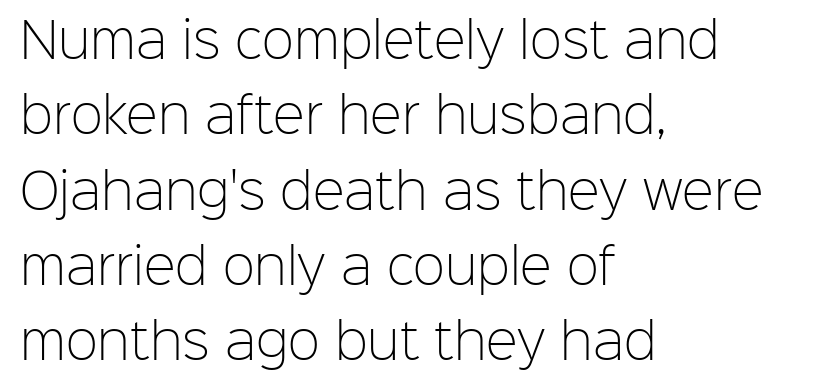
Q: Is the text bold? A: No.
Q: Is the text italic (slanted)? A: No, it is upright.
Q: Is the typeface a serif or a sans-serif typeface? A: Sans-serif.
Q: Is the text underlined? A: No.
Q: How is the paragraph aligned? A: Left-aligned.
Q: Is the spacing between letters normal or unusually wide? A: Normal.
Q: Is the spacing between lines tight, normal or loose? A: Normal.
Q: Width (condensed, normal, or wide)? A: Normal.
Q: Stroke contrast? A: Low.
Q: x-height? A: Medium.
Q: Monospaced? A: No.
